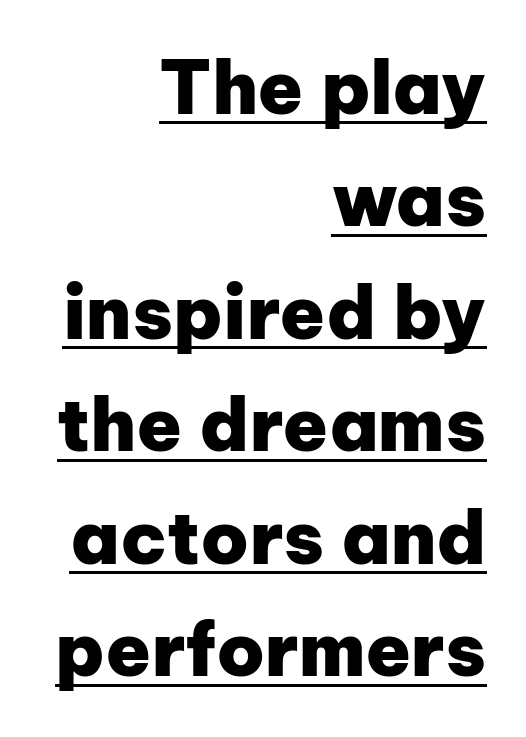
Q: Is the text bold? A: Yes.
Q: Is the text italic (slanted)? A: No, it is upright.
Q: Is the typeface a serif or a sans-serif typeface? A: Sans-serif.
Q: Is the text underlined? A: Yes.
Q: How is the paragraph aligned? A: Right-aligned.
Q: Is the spacing between letters normal or unusually wide? A: Normal.
Q: Is the spacing between lines tight, normal or loose? A: Normal.
Q: Width (condensed, normal, or wide)? A: Normal.
Q: Stroke contrast? A: Low.
Q: x-height? A: Medium.
Q: Monospaced? A: No.
